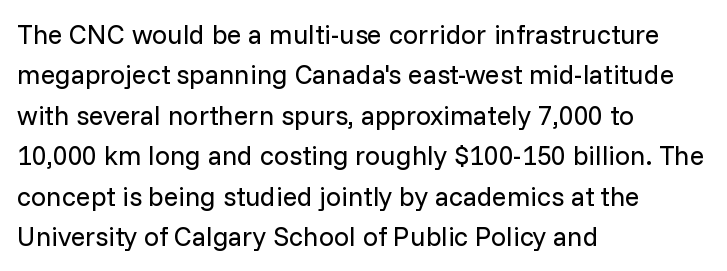
The passage shown stacks its lines at a standard gap. Students, note that the glyphs here touch the page at normal intervals. This reads as an unemphasized weight, regular at the heaviest. Typeset ragged right — the left edge is the straight one. No italicization has been applied; the sample stays upright.
